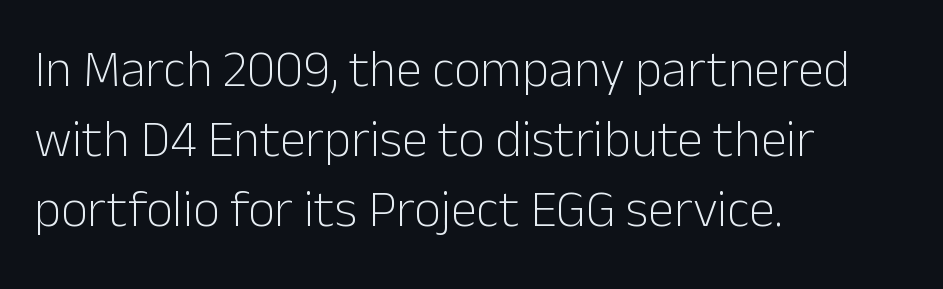
Q: Is the text bold? A: No.
Q: Is the text italic (slanted)? A: No, it is upright.
Q: Is the typeface a serif or a sans-serif typeface? A: Sans-serif.
Q: Is the text underlined? A: No.
Q: How is the paragraph aligned? A: Left-aligned.
Q: Is the spacing between letters normal or unusually wide? A: Normal.
Q: Is the spacing between lines tight, normal or loose? A: Normal.
Q: Width (condensed, normal, or wide)? A: Normal.
Q: Stroke contrast? A: Low.
Q: x-height? A: Medium.
Q: Monospaced? A: No.
